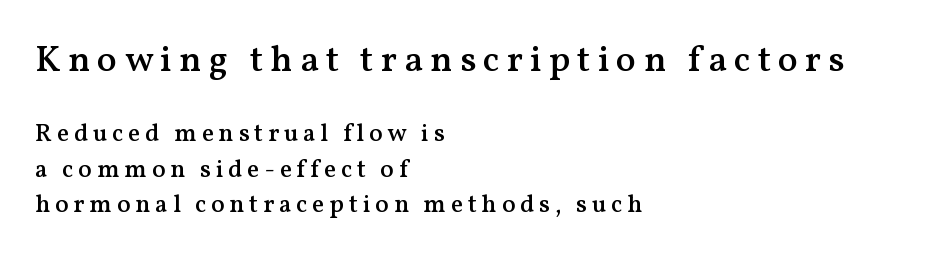
Q: Is the text bold? A: Semi-bold.
Q: Is the text italic (slanted)? A: No, it is upright.
Q: Is the typeface a serif or a sans-serif typeface? A: Serif.
Q: Is the text underlined? A: No.
Q: How is the paragraph aligned? A: Left-aligned.
Q: Is the spacing between lines tight, normal or loose? A: Normal.
Q: Which block of text is set in a larger size, the first (top) or the second (bottom)? A: The first (top) one.
Q: Width (condensed, normal, or wide)? A: Normal.
Q: Stroke contrast? A: Medium.
Q: x-height? A: Medium.
Q: Monospaced? A: No.
